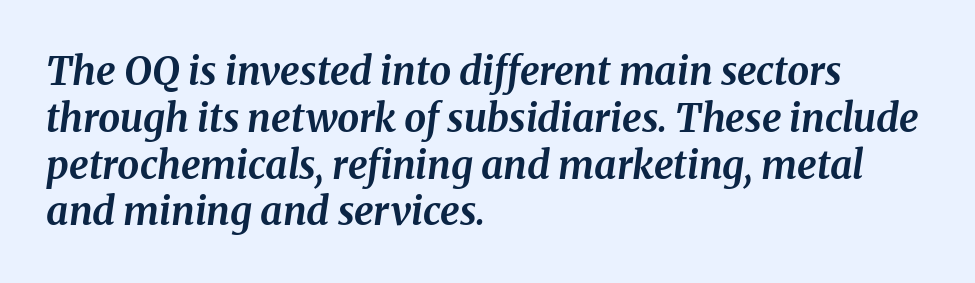
The image shows 39 px bold type, italic (leaning right); set left-aligned, line spacing 1.2x, normal letter spacing, not underlined; medium stroke contrast and a medium x-height.
